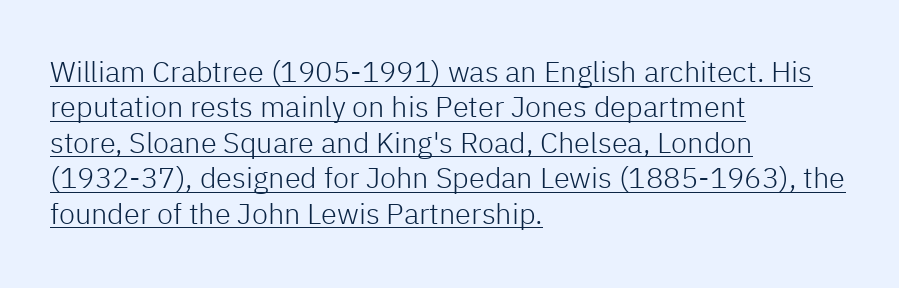
Standard letterfit; no display-style spreading of the glyphs. The rendered words wear a rule along their underside. These lines were composed using upright roman letters. The font family rendered here belongs to the sans-serif group. Which margin do the lines hug? The left one — the right edge is uneven. These lines are rendered in a variable-pitch font.
